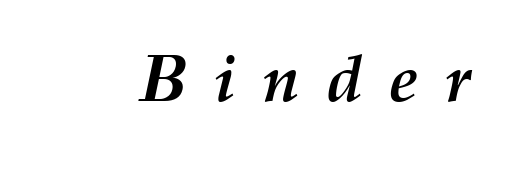
Q: Is the text bold? A: Yes.
Q: Is the text italic (slanted)? A: Yes, it leans right by about 12 degrees.
Q: Is the text underlined? A: No.
Q: Is the spacing between letters normal or unusually wide? A: Unusually wide.
Q: Width (condensed, normal, or wide)? A: Normal.
Q: Stroke contrast? A: Medium.
Q: x-height? A: Medium.
Q: Monospaced? A: No.
